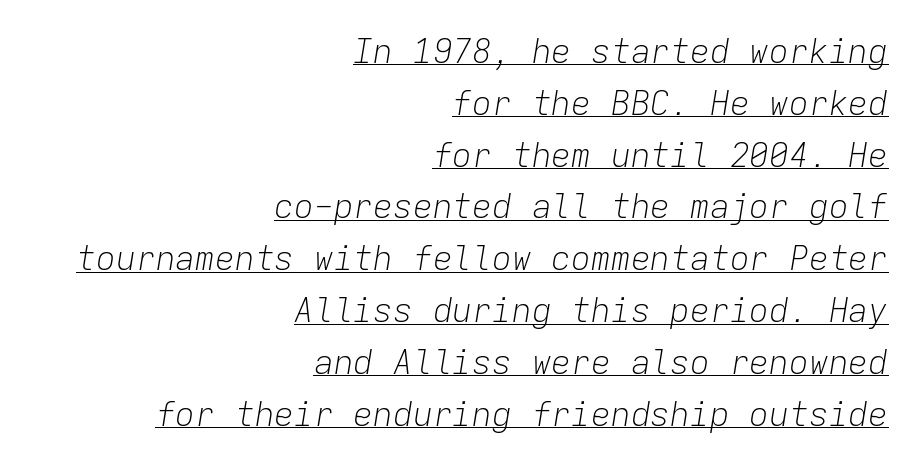
If you measured baseline to baseline, you'd find a middling distance. In CSS terms this would be text-align: right. A rule runs beneath these lines of type. The cut favours lightness, reaching ordinary text weight at its darkest. Compared with typical body copy, the letter spacing here is the same. Note the uniform advance width — an 'i' takes as much space as an 'm'.
